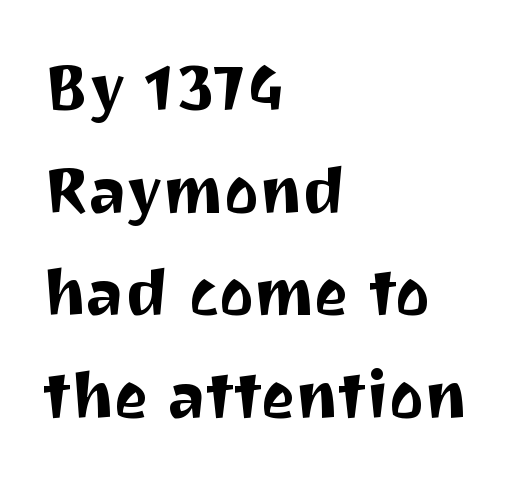
The image shows 65 px sans-serif type, upright; set left-aligned, normal line spacing (1.58x), normal letter spacing, not underlined; medium stroke contrast and a medium x-height.
